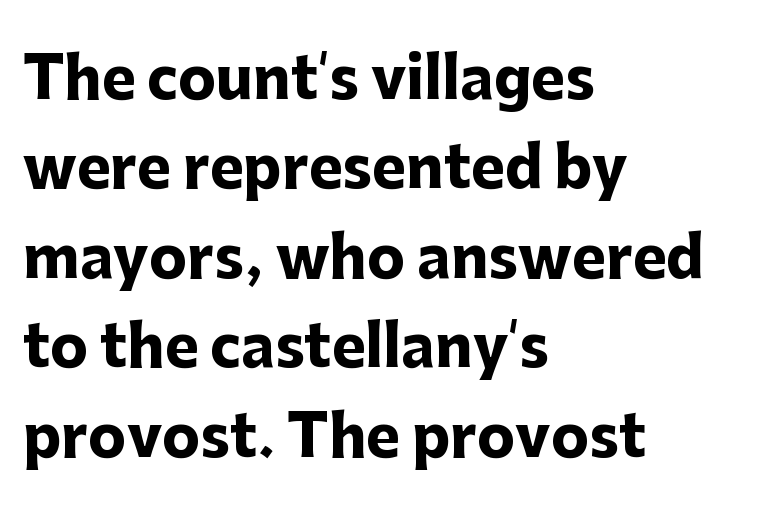
The image shows 57 px heavy sans-serif type, upright; set left-aligned, normal line spacing (1.57x), normal letter spacing, not underlined; low stroke contrast and a medium x-height.
